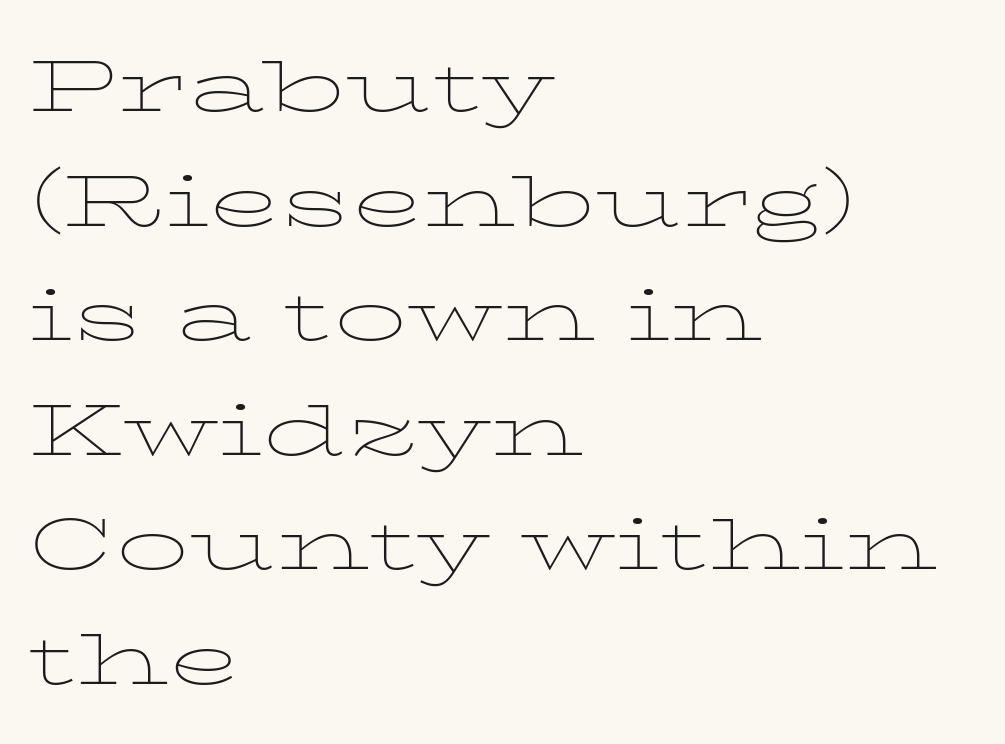
The image shows 73 px thin, wide serif type, upright; set left-aligned, normal line spacing (1.57x), normal letter spacing, not underlined; low stroke contrast and a medium x-height.
